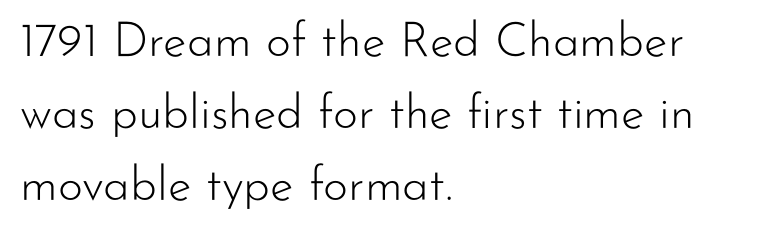
The image shows 48 px light sans-serif type, upright; set left-aligned, normal line spacing (1.5x), normal letter spacing, not underlined; low stroke contrast and a small x-height.
